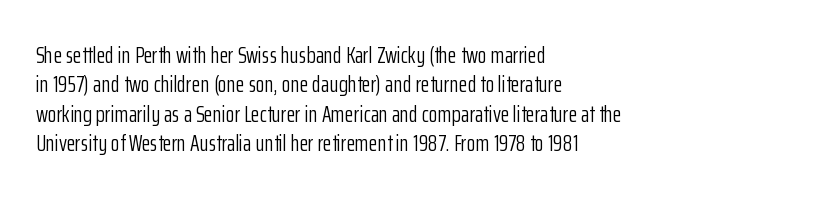
Q: Is the text bold? A: No.
Q: Is the text italic (slanted)? A: No, it is upright.
Q: Is the text underlined? A: No.
Q: How is the paragraph aligned? A: Left-aligned.
Q: Is the spacing between letters normal or unusually wide? A: Normal.
Q: Is the spacing between lines tight, normal or loose? A: Normal.
